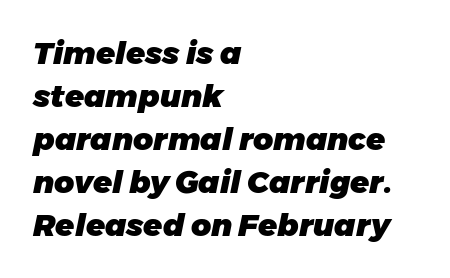
Compared with an ordinary text face, these strokes are far heavier — a full bold. Observe the ordinary spacing: letters are neighbours, not strangers. Vertically, the passage feels balanced, rows spaced as you'd expect. Compared with a centered layout, this one pins lines to the left instead. These lines are rendered in a variable-pitch font.
